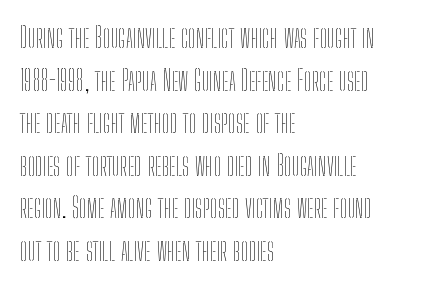
The image shows 28 px thin, condensed type, upright; set left-aligned, normal line spacing (1.52x), normal letter spacing, not underlined; low stroke contrast and a medium x-height.
